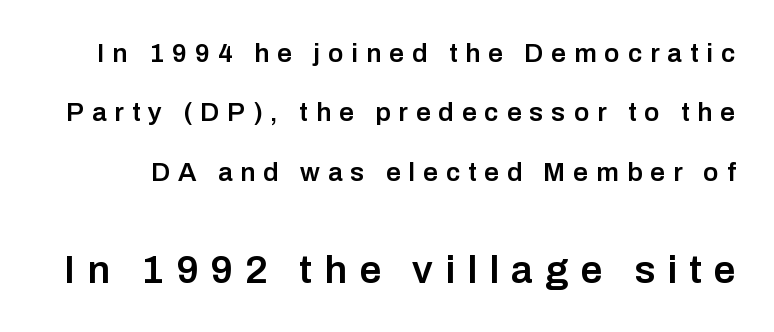
{"serif": "no", "italic": "no", "bold": "semi", "weight": "semibold", "width": "normal", "stroke_contrast": "low", "x_height": "medium", "monospaced": "no", "underline": "no", "line_spacing": "loose", "line_spacing_ratio": 2.28, "letter_spacing": "wide", "letter_spacing_em": 0.31, "larger_block": "second", "size_ratio": 1.5, "glyph_px": 39}
